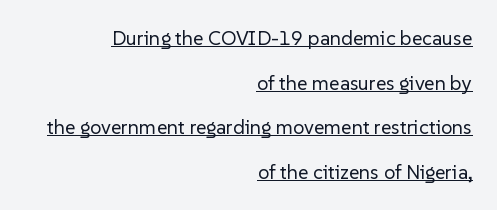
Compared with typical body copy, the letter spacing here is the same. The designer dialed line spacing up above the default. Is the type heavy? It reads as light-to-regular instead. The face used here appears with an underline applied.
